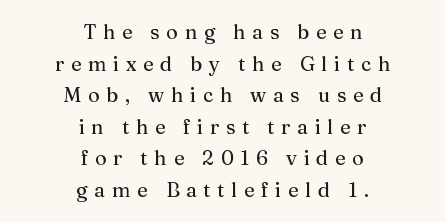
The image shows 20 px text type, upright; set centered, normal line spacing (1.58x), unusually wide letter spacing (+0.34 em), not underlined.
